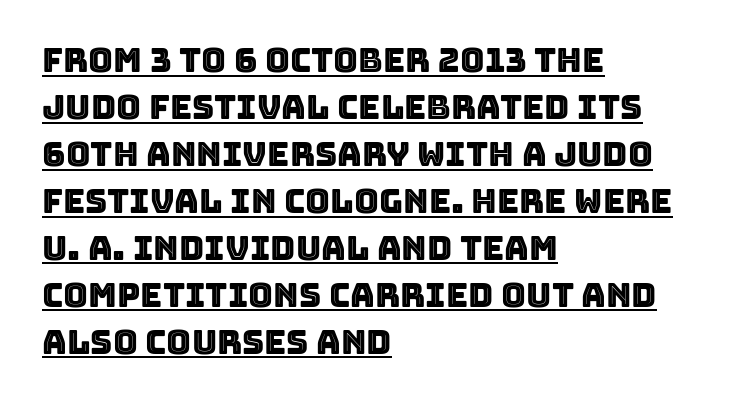
Q: Is the text italic (slanted)? A: No, it is upright.
Q: Is the text underlined? A: Yes.
Q: How is the paragraph aligned? A: Left-aligned.
Q: Is the spacing between letters normal or unusually wide? A: Normal.
Q: Is the spacing between lines tight, normal or loose? A: Normal.
Q: Width (condensed, normal, or wide)? A: Normal.
Q: x-height? A: Large.
Q: Monospaced? A: No.
